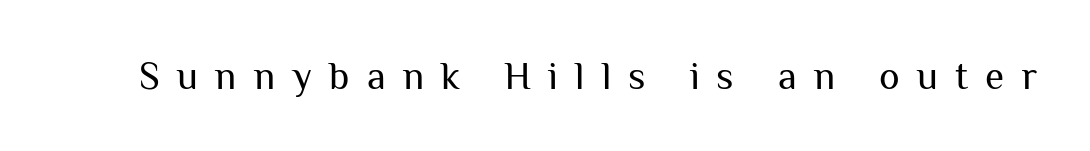
The image shows 39 px regular-weight sans-serif type, upright; set unusually wide letter spacing (+0.44 em), not underlined; medium stroke contrast and a medium x-height.
